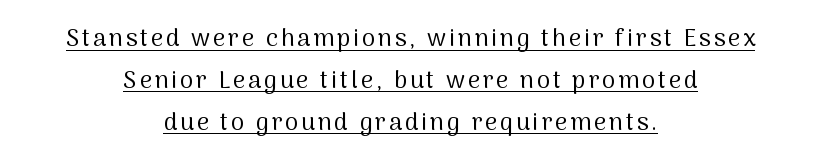
{"italic": "no", "bold": "no", "underline": "yes", "align": "center", "line_spacing_ratio": 1.74, "glyph_px": 24}
